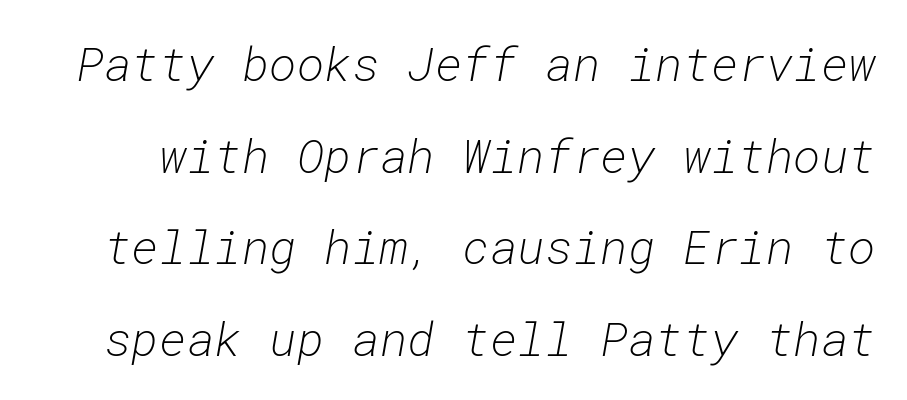
The image shows 47 px light type, italic (leaning right), monospaced; set loose line spacing (1.95x), normal letter spacing, not underlined; low stroke contrast and a medium x-height.
